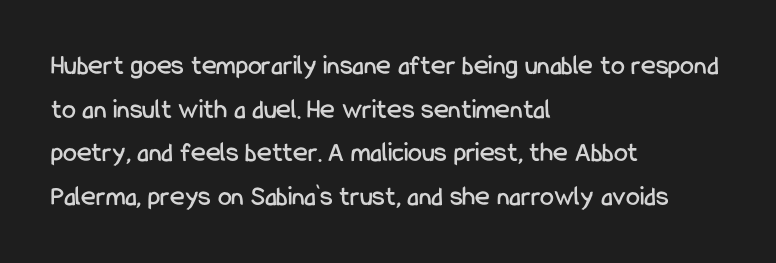
The image shows 28 px condensed sans-serif type, upright; set left-aligned, normal line spacing (1.56x), normal letter spacing, not underlined; low stroke contrast and a medium x-height.
